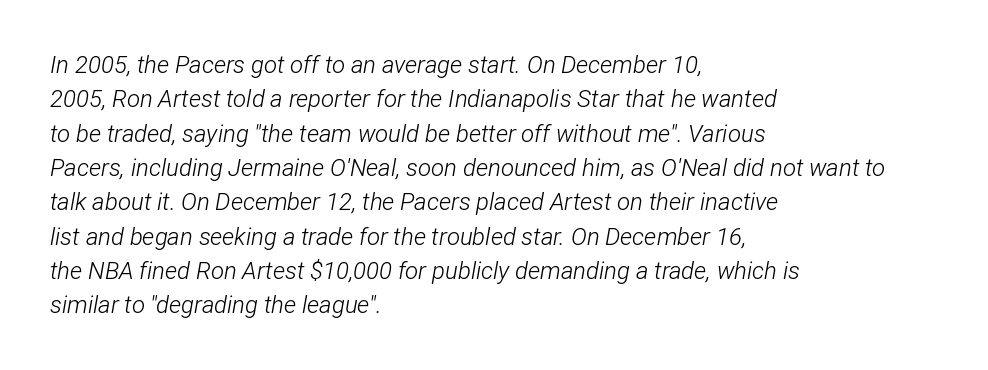
Q: Is the text bold? A: No.
Q: Is the text italic (slanted)? A: Yes, it leans right by about 12 degrees.
Q: Is the text underlined? A: No.
Q: How is the paragraph aligned? A: Left-aligned.
Q: Is the spacing between letters normal or unusually wide? A: Normal.
Q: Is the spacing between lines tight, normal or loose? A: Normal.
